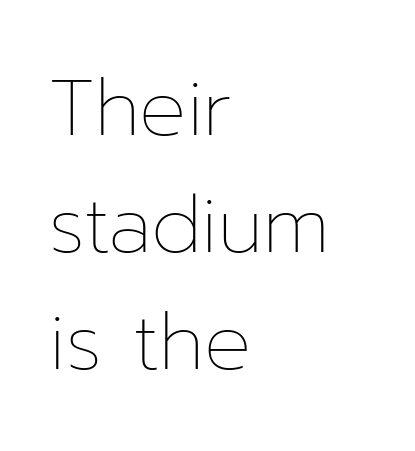
{"italic": "no", "bold": "no", "weight": "thin", "width": "normal", "stroke_contrast": "low", "x_height": "medium", "monospaced": "no", "underline": "no", "align": "left", "line_spacing": "normal", "line_spacing_ratio": 1.5, "letter_spacing": "normal", "letter_spacing_em": 0.0, "glyph_px": 78}
